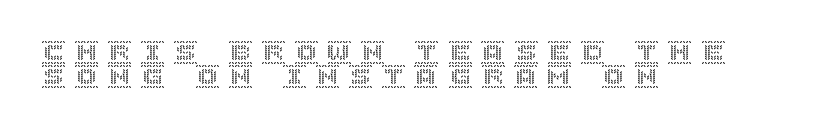
Q: Is the text italic (slanted)? A: No, it is upright.
Q: Is the text underlined? A: No.
Q: How is the paragraph aligned? A: Left-aligned.
Q: Is the spacing between letters normal or unusually wide? A: Unusually wide.
Q: Is the spacing between lines tight, normal or loose? A: Tight.
